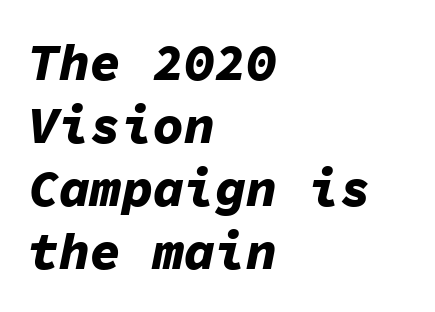
The image shows 52 px bold type, italic (leaning right), monospaced; set left-aligned, line spacing 1.21x, normal letter spacing, not underlined; low stroke contrast and a medium x-height.
